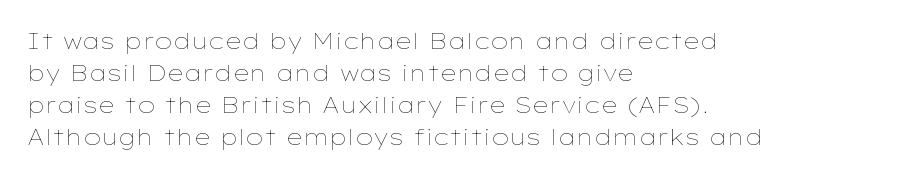
Weight: in the light-to-regular range. These lines keep a tight, regular rhythm from letter to letter. Any mark beneath the type? The region is blank. Left-aligned paragraph, ragged on the right. If you drew a line through each stem, it would be perfectly vertical. Honestly, the row spacing looks completely unremarkable.
